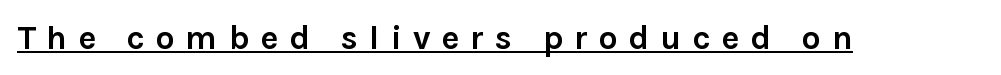
Someone cranked the tracking dial way up on this one. In terms of posture, this sample is upright. Notice how a bar underscores the lettering throughout. Type style note: lacks serifs. Do the characters align in a grid? No, the font is proportional.
